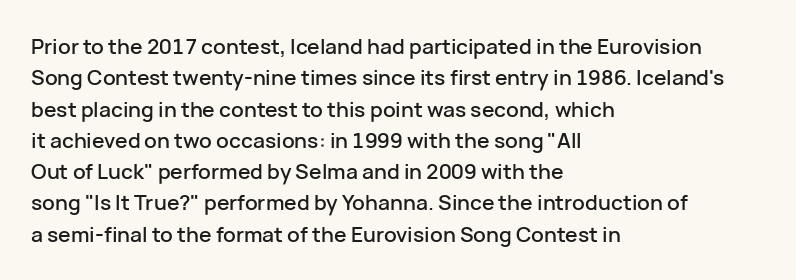
The image shows 21 px text type, upright; set left-aligned, normal line spacing (1.49x), normal letter spacing, not underlined.
